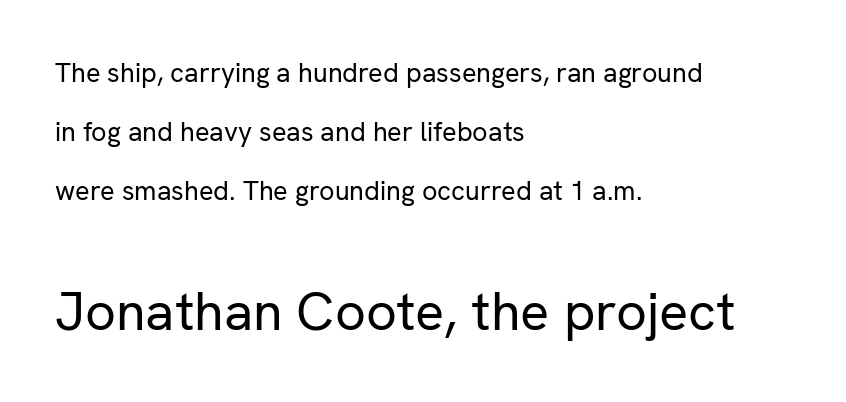
Q: Is the text bold? A: No.
Q: Is the text italic (slanted)? A: No, it is upright.
Q: Is the typeface a serif or a sans-serif typeface? A: Sans-serif.
Q: Is the text underlined? A: No.
Q: How is the paragraph aligned? A: Left-aligned.
Q: Is the spacing between letters normal or unusually wide? A: Normal.
Q: Is the spacing between lines tight, normal or loose? A: Loose.
Q: Which block of text is set in a larger size, the first (top) or the second (bottom)? A: The second (bottom) one.
Q: Width (condensed, normal, or wide)? A: Normal.
Q: Stroke contrast? A: Low.
Q: x-height? A: Medium.
Q: Monospaced? A: No.
